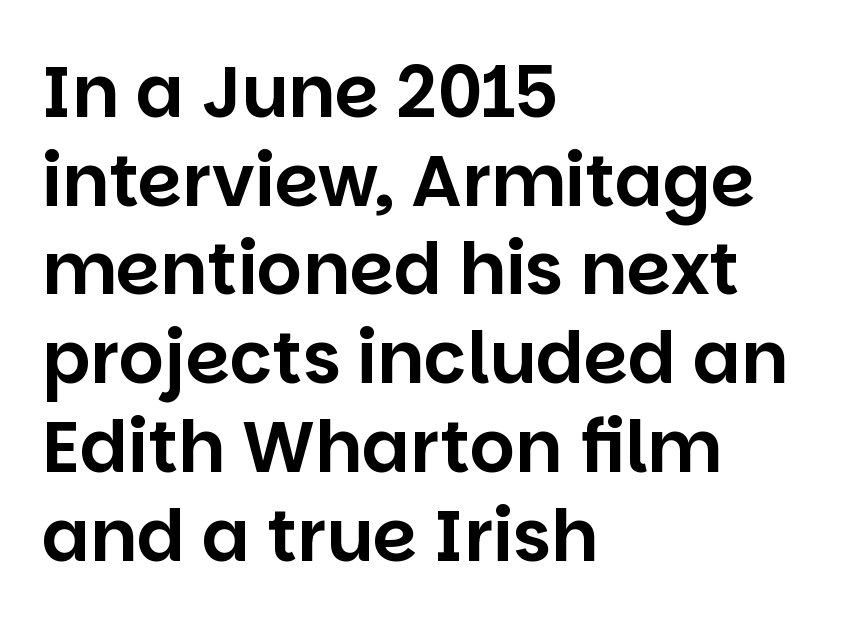
Bare-footed words on every line. Spacing verdict: proportional, widths tailored to each character. Normally led — the rows are evenly, conventionally spaced. Alignment: flush left. The rendering shows plain stroke endings on the letterforms — a sans-serif design.
